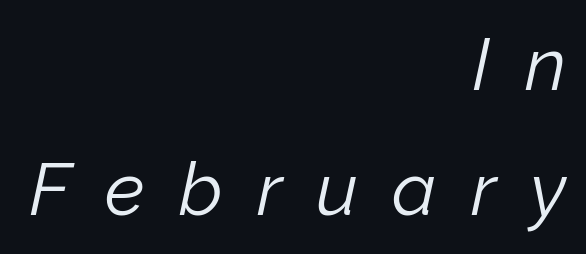
Q: Is the text bold? A: No.
Q: Is the text italic (slanted)? A: Yes, it leans right by about 12 degrees.
Q: Is the text underlined? A: No.
Q: How is the paragraph aligned? A: Right-aligned.
Q: Is the spacing between letters normal or unusually wide? A: Unusually wide.
Q: Is the spacing between lines tight, normal or loose? A: Normal.
Q: Width (condensed, normal, or wide)? A: Normal.
Q: Stroke contrast? A: Low.
Q: x-height? A: Medium.
Q: Monospaced? A: No.
